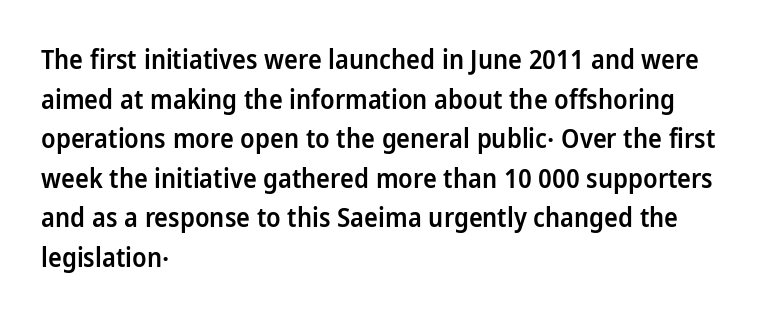
The image shows 26 px text type, upright; set left-aligned, normal line spacing (1.52x), normal letter spacing, not underlined.
